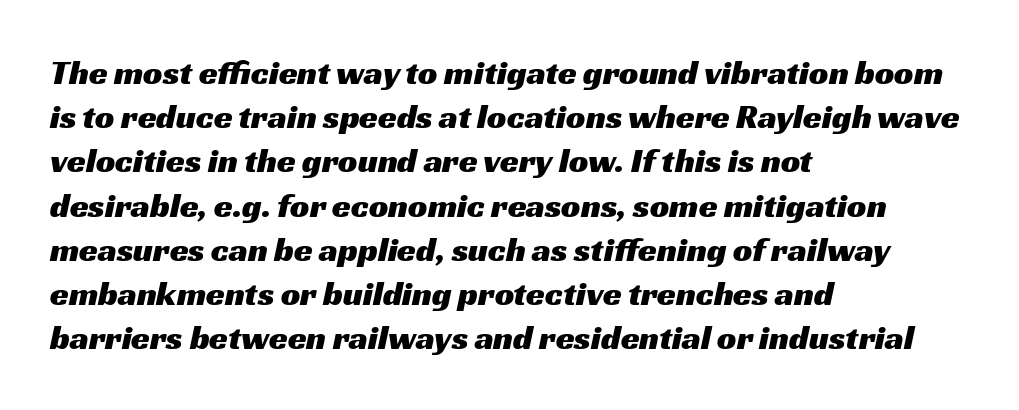
{"serif": "no", "width": "wide", "stroke_contrast": "medium", "x_height": "medium", "monospaced": "no", "underline": "no", "align": "left", "line_spacing": "normal", "line_spacing_ratio": 1.3, "letter_spacing": "normal", "letter_spacing_em": 0.0, "glyph_px": 34}
